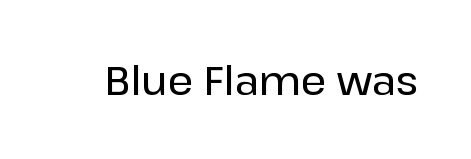
Q: Is the text italic (slanted)? A: No, it is upright.
Q: Is the typeface a serif or a sans-serif typeface? A: Sans-serif.
Q: Is the text underlined? A: No.
Q: Is the spacing between letters normal or unusually wide? A: Normal.
Q: Width (condensed, normal, or wide)? A: Normal.
Q: Stroke contrast? A: Low.
Q: x-height? A: Medium.
Q: Monospaced? A: No.
